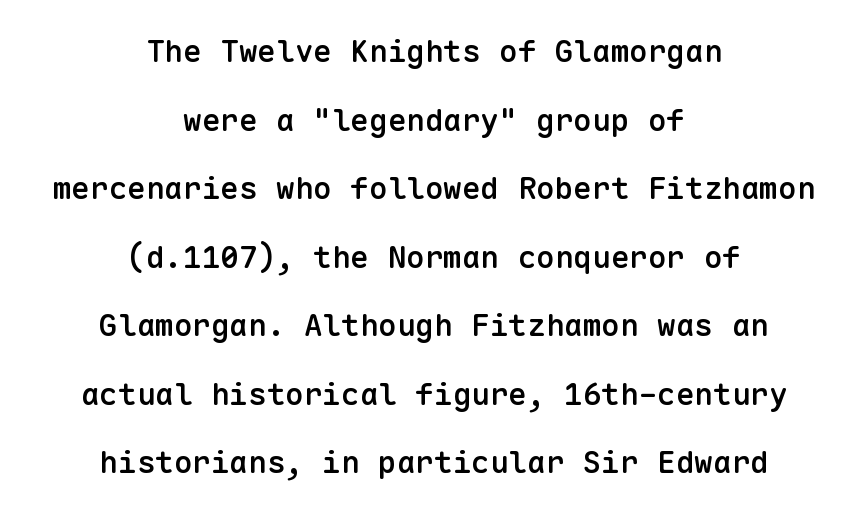
Q: Is the text bold? A: Semi-bold.
Q: Is the text italic (slanted)? A: No, it is upright.
Q: Is the typeface a serif or a sans-serif typeface? A: Sans-serif.
Q: Is the text underlined? A: No.
Q: How is the paragraph aligned? A: Centered.
Q: Is the spacing between letters normal or unusually wide? A: Normal.
Q: Is the spacing between lines tight, normal or loose? A: Loose.
Q: Width (condensed, normal, or wide)? A: Normal.
Q: Stroke contrast? A: Low.
Q: x-height? A: Medium.
Q: Monospaced? A: Yes.
